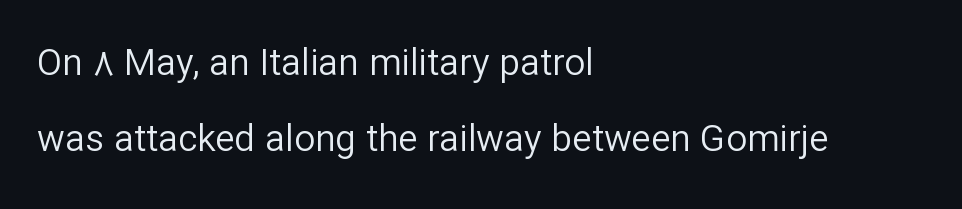
Q: Is the text bold? A: No.
Q: Is the text italic (slanted)? A: No, it is upright.
Q: Is the typeface a serif or a sans-serif typeface? A: Sans-serif.
Q: Is the text underlined? A: No.
Q: How is the paragraph aligned? A: Left-aligned.
Q: Is the spacing between letters normal or unusually wide? A: Normal.
Q: Is the spacing between lines tight, normal or loose? A: Loose.
Q: Width (condensed, normal, or wide)? A: Normal.
Q: Stroke contrast? A: Low.
Q: x-height? A: Medium.
Q: Monospaced? A: No.
